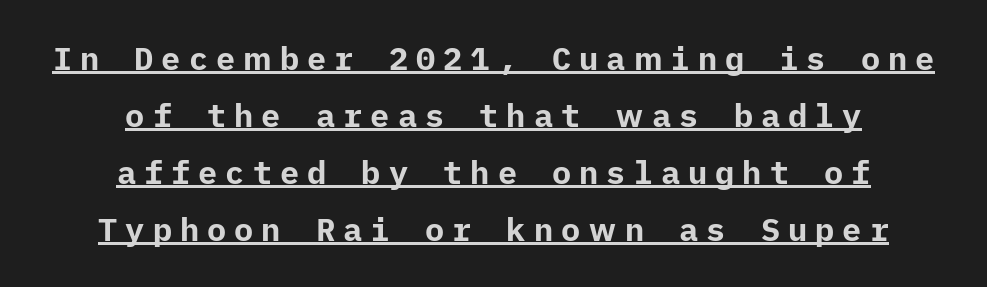
Q: Is the text bold? A: Yes.
Q: Is the text italic (slanted)? A: No, it is upright.
Q: Is the typeface a serif or a sans-serif typeface? A: Sans-serif.
Q: Is the text underlined? A: Yes.
Q: How is the paragraph aligned? A: Centered.
Q: Is the spacing between letters normal or unusually wide? A: Unusually wide.
Q: Width (condensed, normal, or wide)? A: Normal.
Q: Stroke contrast? A: Low.
Q: x-height? A: Medium.
